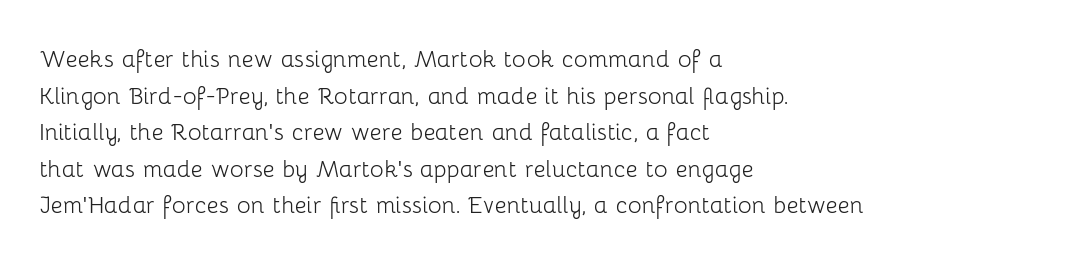
The image shows 29 px light sans-serif type, upright; set left-aligned, normal line spacing (1.26x), normal letter spacing, not underlined; low stroke contrast and a medium x-height.
